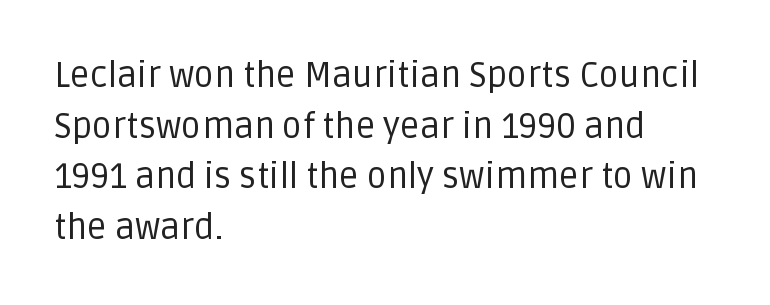
This sample uses an upright cut, with every glyph sitting square on the baseline. A typesetter would call this proportional, since set widths differ per character. Note: no serifs on the glyphs. This sample is left-justified, so line endings fall wherever the words run out.
